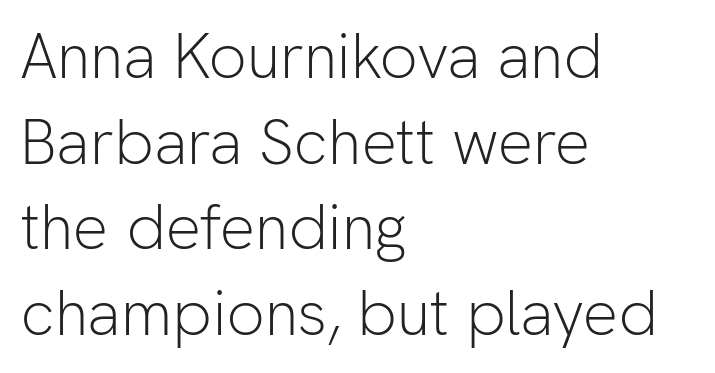
{"serif": "no", "italic": "no", "bold": "no", "weight": "light", "width": "normal", "stroke_contrast": "low", "x_height": "medium", "monospaced": "no", "underline": "no", "align": "left", "line_spacing": "normal", "line_spacing_ratio": 1.36, "letter_spacing": "normal", "letter_spacing_em": 0.0, "glyph_px": 63}
